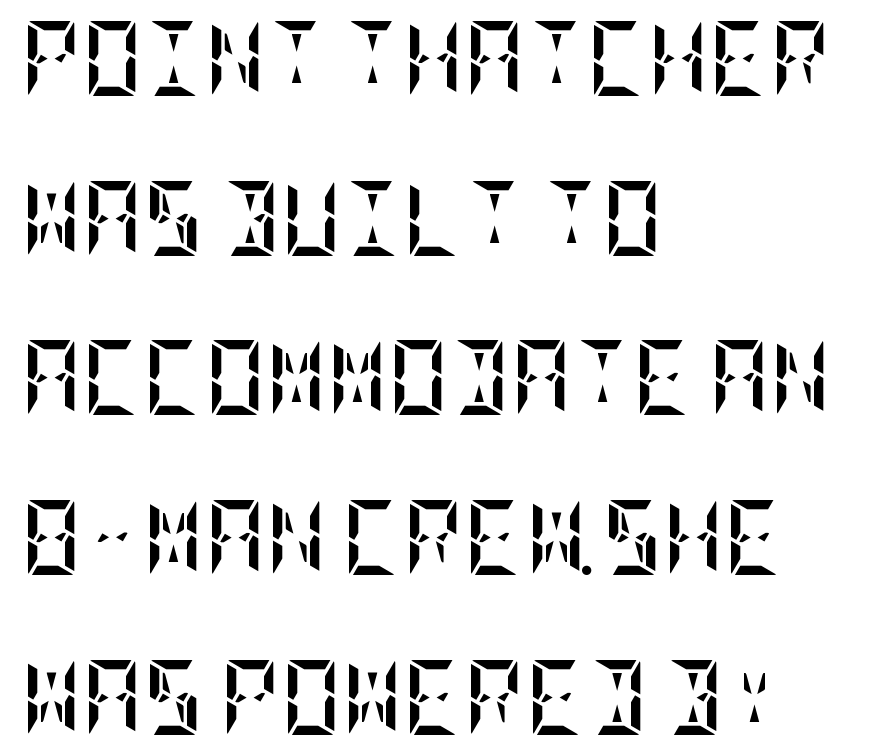
{"italic": "no", "bold": "yes", "weight": "semibold", "width": "condensed", "stroke_contrast": "low", "x_height": "large", "underline": "no", "align": "left", "line_spacing": "loose", "line_spacing_ratio": 2.13, "letter_spacing": "normal", "letter_spacing_em": 0.0, "glyph_px": 75}
